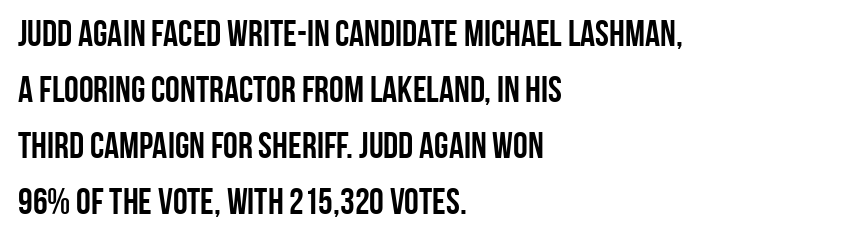
Q: Is the text bold? A: Yes.
Q: Is the text italic (slanted)? A: No, it is upright.
Q: Is the typeface a serif or a sans-serif typeface? A: Sans-serif.
Q: Is the text underlined? A: No.
Q: How is the paragraph aligned? A: Left-aligned.
Q: Is the spacing between letters normal or unusually wide? A: Normal.
Q: Is the spacing between lines tight, normal or loose? A: Normal.
Q: Width (condensed, normal, or wide)? A: Condensed.
Q: Stroke contrast? A: Low.
Q: x-height? A: Large.
Q: Monospaced? A: No.
